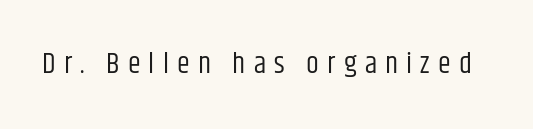
Q: Is the text bold? A: No.
Q: Is the text italic (slanted)? A: No, it is upright.
Q: Is the typeface a serif or a sans-serif typeface? A: Sans-serif.
Q: Is the text underlined? A: No.
Q: Is the spacing between letters normal or unusually wide? A: Unusually wide.
Q: Width (condensed, normal, or wide)? A: Condensed.
Q: Stroke contrast? A: Low.
Q: x-height? A: Large.
Q: Monospaced? A: No.
